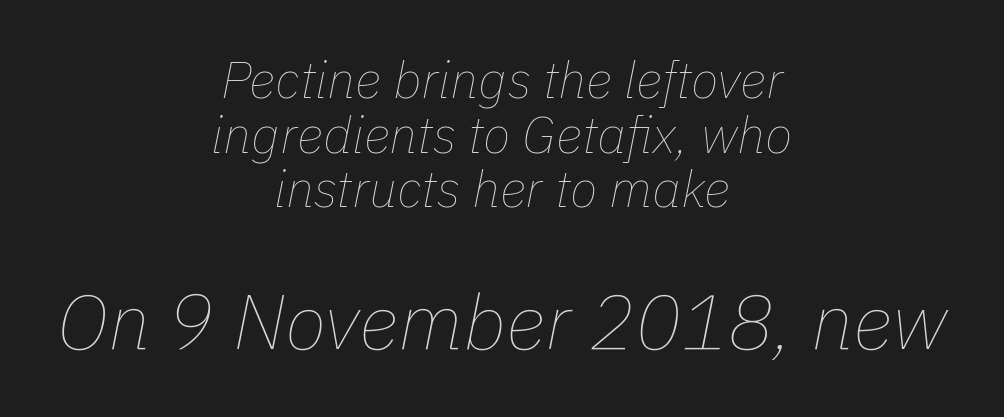
The image shows 77 px thin type, italic (leaning right); set centered, tight line spacing (1.07x), normal letter spacing, not underlined; the second (bottom) block is 1.51x larger; low stroke contrast and a medium x-height.
